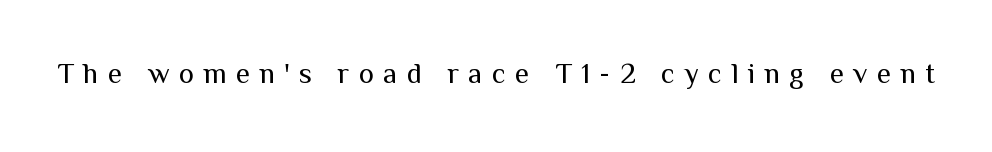
Q: Is the text bold? A: No.
Q: Is the text italic (slanted)? A: No, it is upright.
Q: Is the typeface a serif or a sans-serif typeface? A: Sans-serif.
Q: Is the text underlined? A: No.
Q: Is the spacing between letters normal or unusually wide? A: Unusually wide.
Q: Width (condensed, normal, or wide)? A: Normal.
Q: Stroke contrast? A: Medium.
Q: x-height? A: Medium.
Q: Monospaced? A: No.
